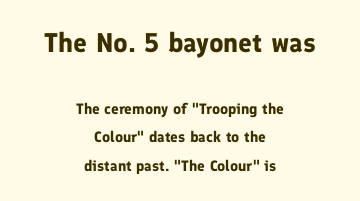
{"italic": "no", "bold": "yes", "underline": "no", "align": "center", "line_spacing": "loose", "line_spacing_ratio": 1.9, "letter_spacing": "normal", "letter_spacing_em": 0.0, "larger_block": "first", "size_ratio": 1.8, "glyph_px": 27}
